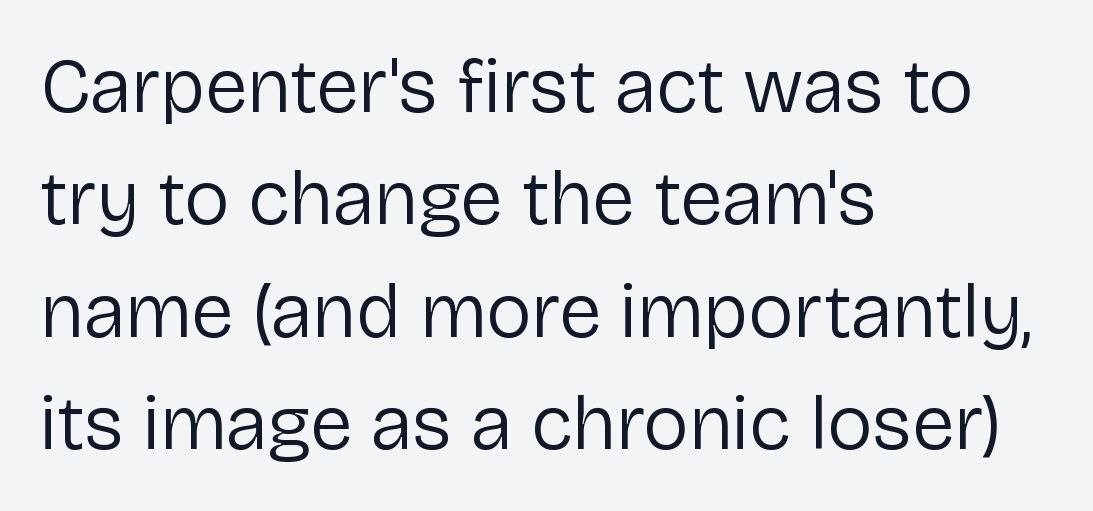
Each word holds together tightly as a unit, with standard inter-letter gaps. This rendering uses left alignment, leaving the right contour irregular. Regular leading. Words float on clear page, feet unadorned. Regarding serifs, this sample does without them.
